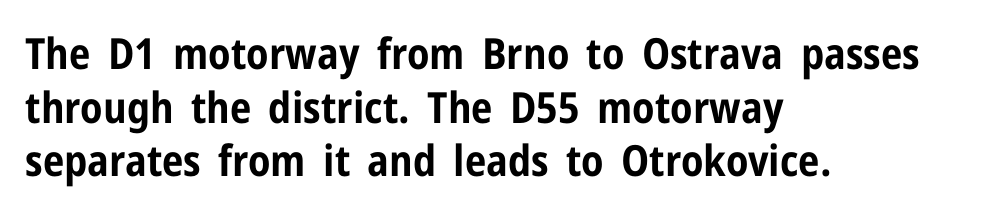
Short note: letters normally spaced. Leading: standard. Honestly, there is no underline to notice here at all. Note the varied advance widths — an 'i' is clearly narrower than an 'm'.
